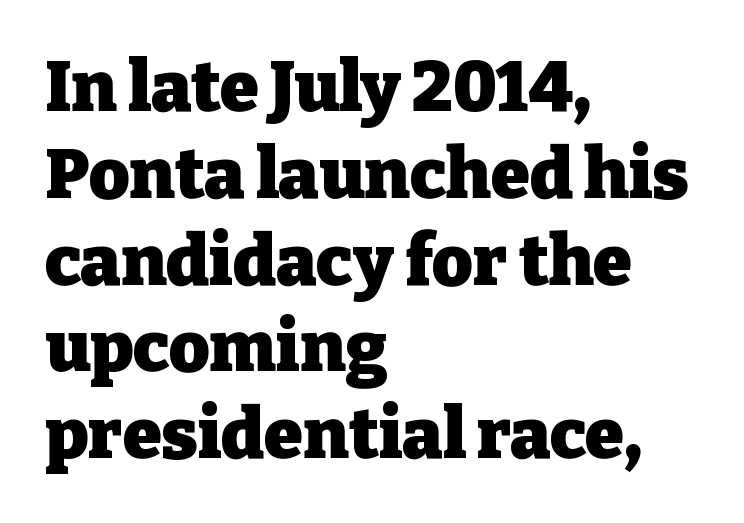
The image shows 70 px heavy serif type, upright; set left-aligned, line spacing 1.24x, normal letter spacing, not underlined; low stroke contrast and a medium x-height.
